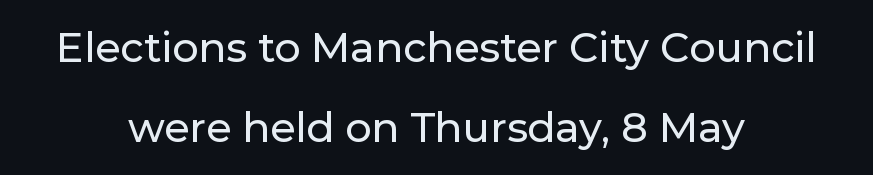
The image shows 41 px sans-serif type, upright; set centered, loose line spacing (1.95x), normal letter spacing, not underlined; low stroke contrast and a medium x-height.
